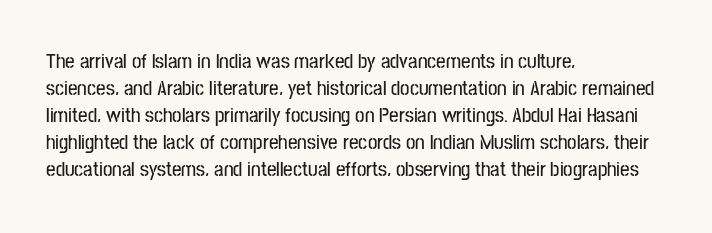
The letters stand straight up with perfectly vertical stems. Tracking here is standard; glyphs follow each other at the usual distance. Whoever set this chose a conventional vertical rhythm. The paragraph has a hard left edge and a soft right edge. Has an underline been added? It has not.
